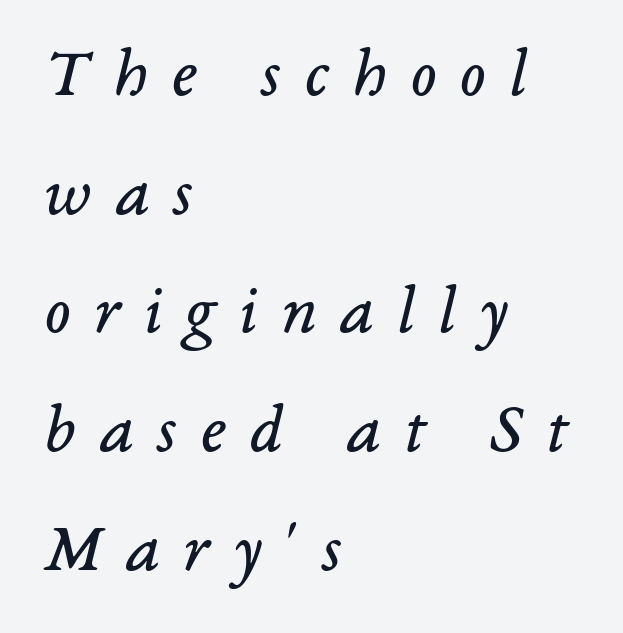
The image shows 69 px regular-weight serif type, italic (leaning right); set left-aligned, line spacing 1.72x, unusually wide letter spacing (+0.34 em), not underlined; low stroke contrast and a medium x-height.
